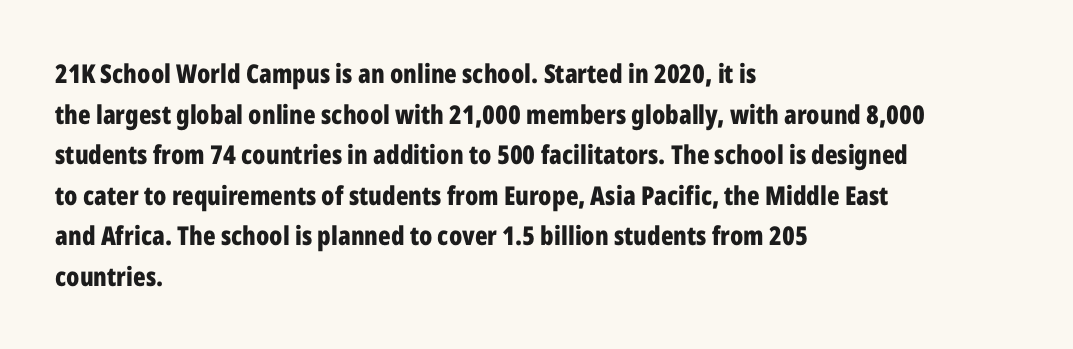
The image shows 26 px bold type, upright; set left-aligned, normal line spacing (1.56x), normal letter spacing, not underlined.
